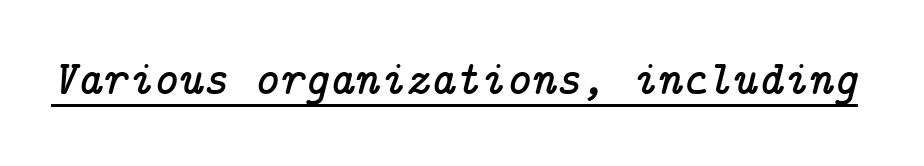
The rendering shows small feet on the letterforms — a serif design. The letters are slanted; this is an italic face. These characters rest on top of a visible drawn line. These lines keep a tight, regular rhythm from letter to letter.
